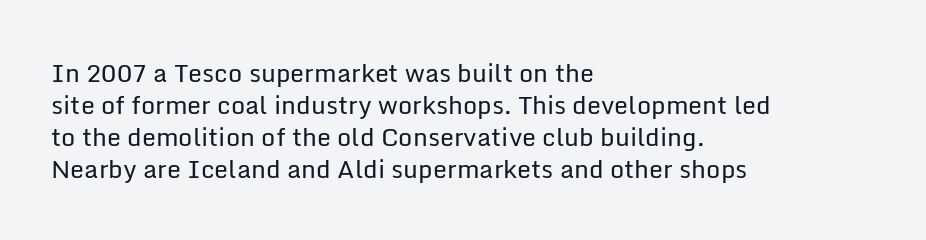
The image shows 25 px text type, upright; set left-aligned, normal line spacing (1.28x), normal letter spacing, not underlined.
